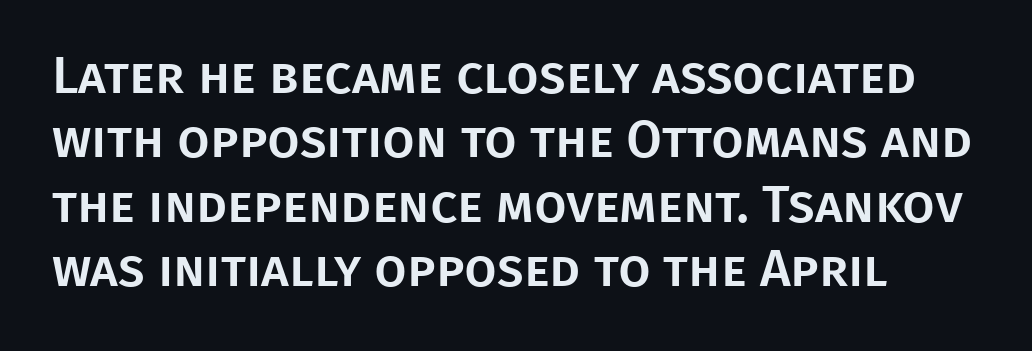
Unlike a traditional serif, this face leaves its strokes unadorned. Bare-footed words on every line. The face used here is proportionally spaced, like ordinary book or web type. The font's upright variant was chosen for this text. Caption: standard tracking, unaltered.
